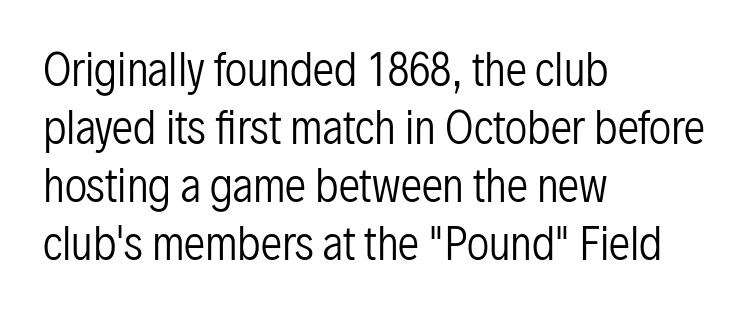
The image shows 43 px regular-weight, condensed sans-serif type, upright; set left-aligned, normal line spacing (1.35x), normal letter spacing, not underlined; low stroke contrast and a medium x-height.
